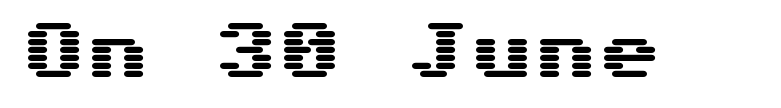
If you drew a line through each stem, it would be perfectly vertical. Glance below the letters and you will spot only blank space. The font family rendered here belongs to the sans-serif group. The tracking reads as untouched default to a designer's eye.
